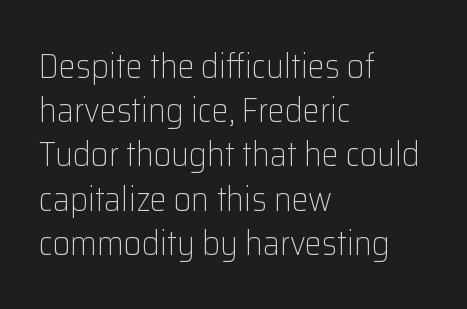
Q: Is the text bold? A: No.
Q: Is the text italic (slanted)? A: No, it is upright.
Q: Is the typeface a serif or a sans-serif typeface? A: Sans-serif.
Q: Is the text underlined? A: No.
Q: How is the paragraph aligned? A: Left-aligned.
Q: Is the spacing between letters normal or unusually wide? A: Normal.
Q: Is the spacing between lines tight, normal or loose? A: Normal.
Q: Width (condensed, normal, or wide)? A: Normal.
Q: Stroke contrast? A: Low.
Q: x-height? A: Medium.
Q: Monospaced? A: No.
